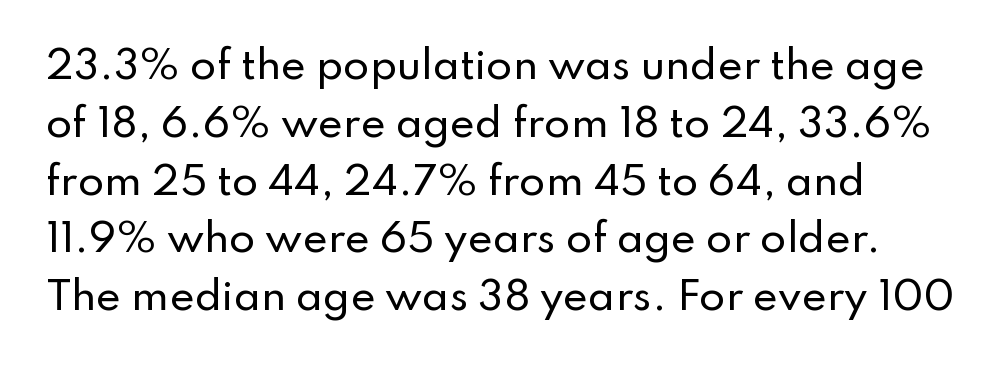
Q: Is the text italic (slanted)? A: No, it is upright.
Q: Is the typeface a serif or a sans-serif typeface? A: Sans-serif.
Q: Is the text underlined? A: No.
Q: How is the paragraph aligned? A: Left-aligned.
Q: Is the spacing between letters normal or unusually wide? A: Normal.
Q: Is the spacing between lines tight, normal or loose? A: Normal.
Q: Width (condensed, normal, or wide)? A: Normal.
Q: Stroke contrast? A: Low.
Q: x-height? A: Small.
Q: Monospaced? A: No.
